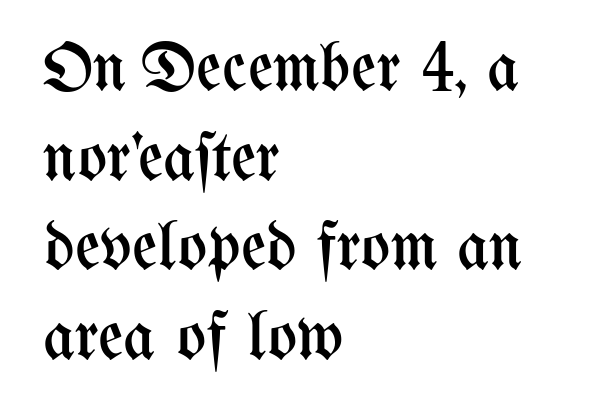
The image shows 69 px regular-weight, condensed type, upright; set left-aligned, normal line spacing (1.3x), normal letter spacing, not underlined; medium stroke contrast and a medium x-height.
